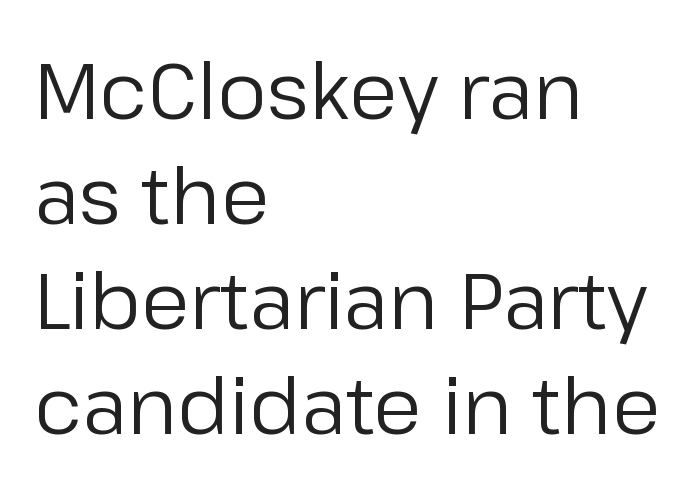
{"serif": "no", "italic": "no", "bold": "no", "weight": "regular", "width": "normal", "stroke_contrast": "low", "x_height": "medium", "monospaced": "no", "underline": "no", "align": "left", "line_spacing": "normal", "line_spacing_ratio": 1.33, "letter_spacing": "normal", "letter_spacing_em": 0.0, "glyph_px": 79}
